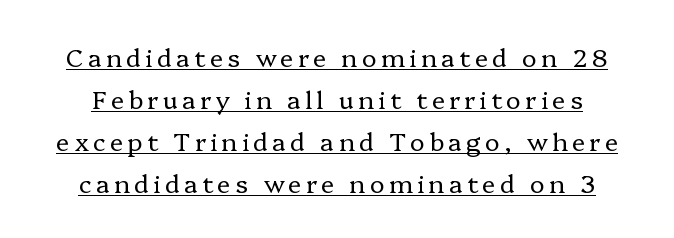
Q: Is the text bold? A: No.
Q: Is the text italic (slanted)? A: No, it is upright.
Q: Is the text underlined? A: Yes.
Q: Is the spacing between lines tight, normal or loose? A: Normal.
